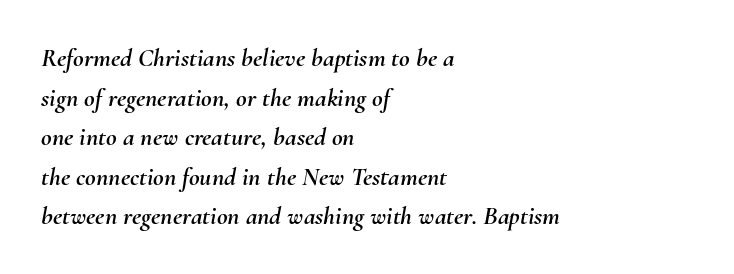
The image shows 26 px text type, italic (leaning right); set left-aligned, normal line spacing (1.52x), normal letter spacing, not underlined.
